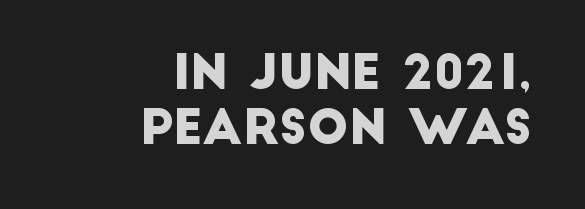
{"serif": "no", "width": "normal", "stroke_contrast": "low", "x_height": "large", "monospaced": "no", "underline": "no", "align": "right", "line_spacing": "tight", "line_spacing_ratio": 1.14, "letter_spacing": "normal", "letter_spacing_em": 0.0, "glyph_px": 48}
